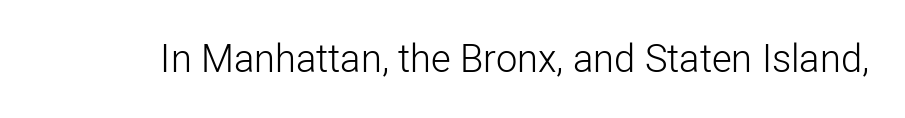
The image shows 38 px light sans-serif type, upright; set normal letter spacing, not underlined; low stroke contrast and a medium x-height.
